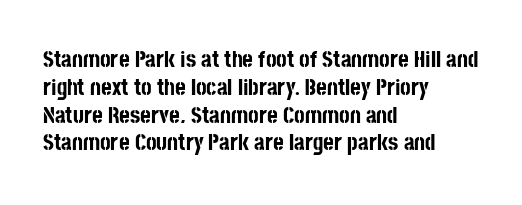
Short and long lines alike share a common starting point at left. Unlike italic type, these characters show no tilt at all. The passage shown is emphatically bold. The face used here is rendered with its standard letterfit. The space beneath each line is pristine and unruled.
